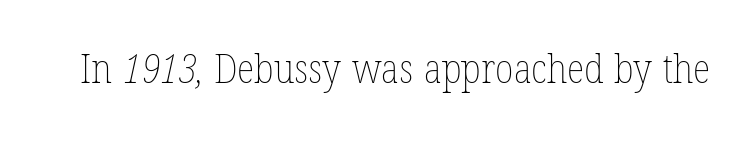
{"bold": "no", "weight": "thin", "width": "condensed", "stroke_contrast": "low", "x_height": "medium", "monospaced": "no", "underline": "no", "letter_spacing": "normal", "letter_spacing_em": 0.0, "glyph_px": 41}
